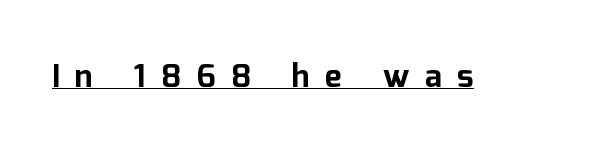
Q: Is the text bold? A: Yes.
Q: Is the text italic (slanted)? A: No, it is upright.
Q: Is the typeface a serif or a sans-serif typeface? A: Sans-serif.
Q: Is the text underlined? A: Yes.
Q: Is the spacing between letters normal or unusually wide? A: Unusually wide.
Q: Width (condensed, normal, or wide)? A: Normal.
Q: Stroke contrast? A: Low.
Q: x-height? A: Medium.
Q: Monospaced? A: No.
